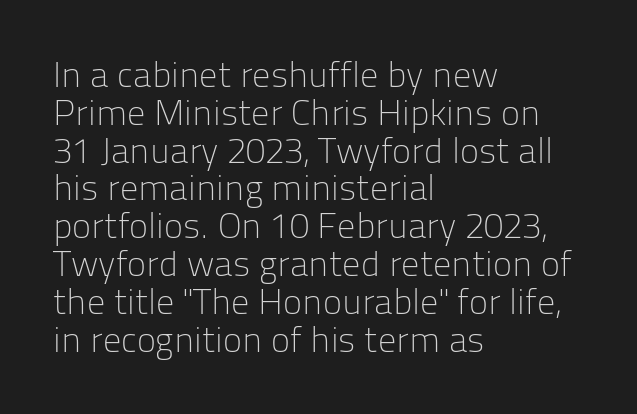
Is this a sans? Yes — the strokes have no serifs. One glance says dense: line gaps are narrower than usual. Check under the words: just untouched page. The tracking reads as untouched default to a designer's eye. Is there any slant? The stems are plumb. This sample is left-justified, so line endings fall wherever the words run out.
